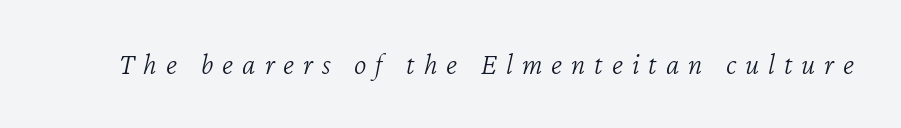
{"italic": "yes", "lean": "right", "slant_degrees": 12, "bold": "no", "weight": "light", "width": "normal", "stroke_contrast": "low", "x_height": "medium", "monospaced": "no", "underline": "no", "letter_spacing": "wide", "letter_spacing_em": 0.3, "glyph_px": 30}
